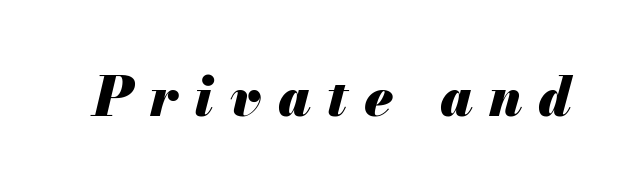
{"italic": "yes", "lean": "right", "slant_degrees": 13, "bold": "yes", "weight": "heavy", "width": "normal", "stroke_contrast": "medium", "x_height": "small", "monospaced": "no", "underline": "no", "letter_spacing": "wide", "letter_spacing_em": 0.3, "glyph_px": 55}
